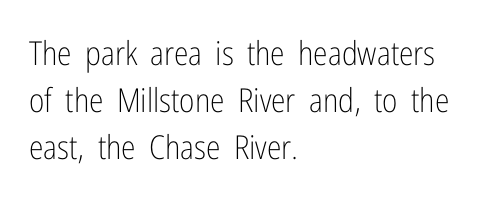
{"serif": "no", "italic": "no", "bold": "no", "weight": "light", "width": "condensed", "stroke_contrast": "low", "x_height": "medium", "monospaced": "no", "underline": "no", "align": "left", "line_spacing": "normal", "line_spacing_ratio": 1.43, "letter_spacing": "normal", "letter_spacing_em": 0.0, "glyph_px": 33}
